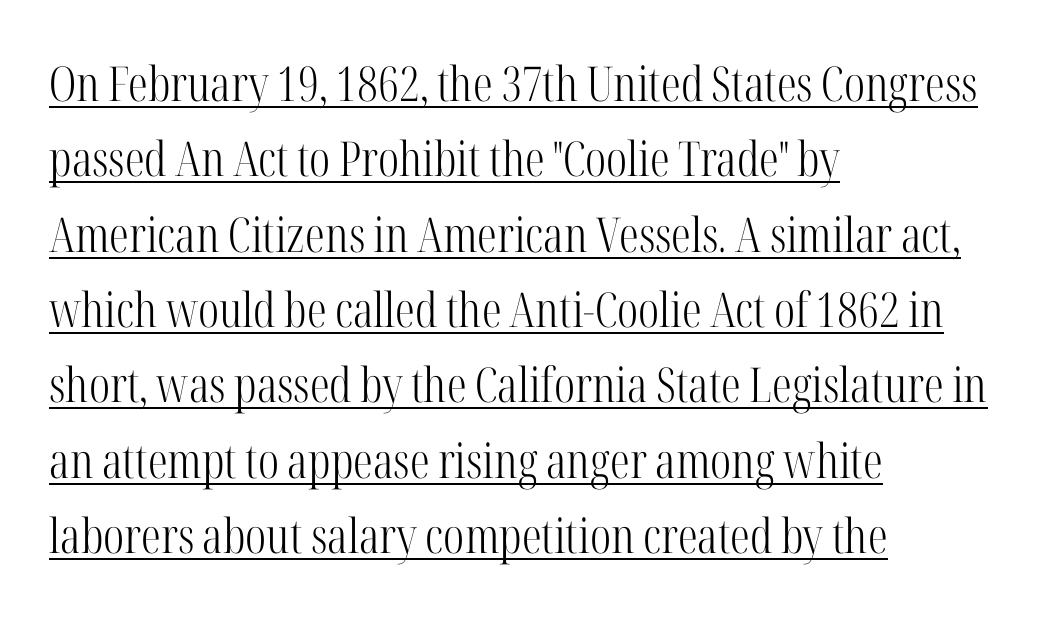
Visually the block forms a straight wall on the left and a jagged coastline on the right. You could not count columns in this text — the font is proportionally spaced. Serifs: yes, visible at the terminals of the letterforms. The typeface has the unassuming heft of standard copy or less. The letters sit at their default tracking, neither squeezed nor spread.
